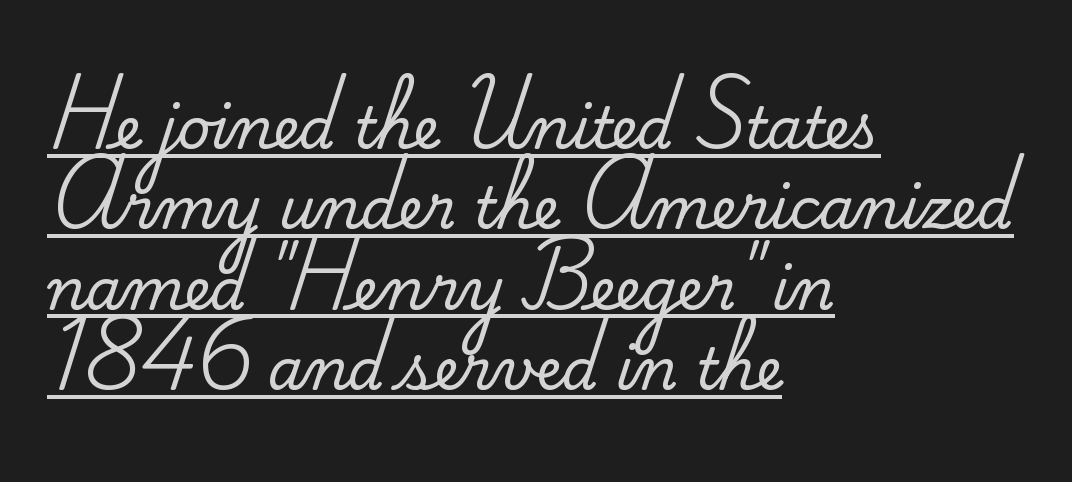
Does the leading feel generous? No, just average. This rendering leaves character spacing at its baseline value. The text was rendered using a seriffed face with decorative stroke endings. The face used here is proportionally spaced, like ordinary book or web type.
